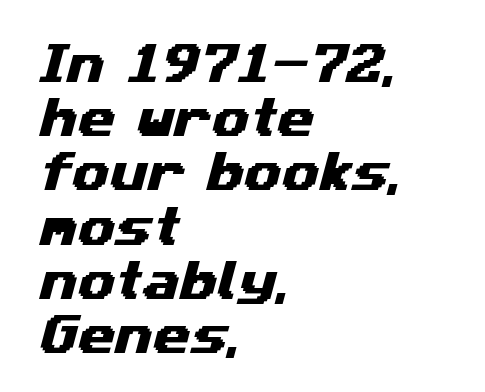
Q: Is the typeface a serif or a sans-serif typeface? A: Sans-serif.
Q: Is the text underlined? A: No.
Q: How is the paragraph aligned? A: Left-aligned.
Q: Is the spacing between letters normal or unusually wide? A: Normal.
Q: Is the spacing between lines tight, normal or loose? A: Normal.
Q: Width (condensed, normal, or wide)? A: Wide.
Q: Stroke contrast? A: Medium.
Q: x-height? A: Medium.
Q: Monospaced? A: No.
